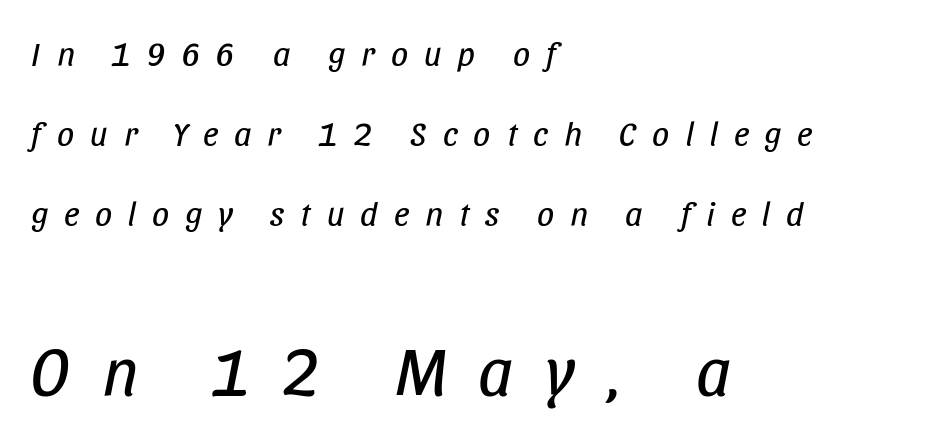
The image shows 68 px regular-weight, condensed type, italic (leaning right); set left-aligned, loose line spacing (2.35x), unusually wide letter spacing (+0.47 em), not underlined; the second (bottom) block is 2.0x larger; low stroke contrast and a large x-height.
